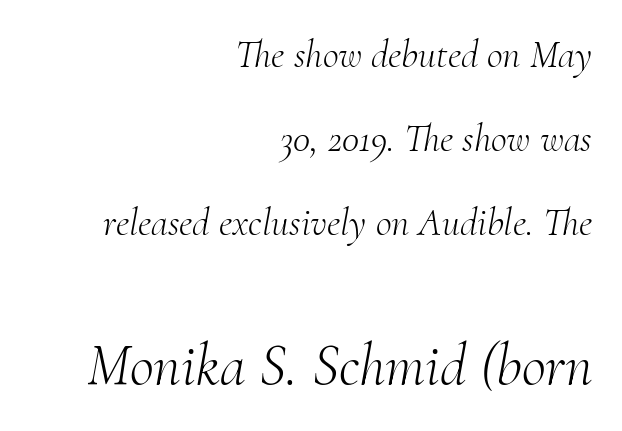
{"serif": "yes", "italic": "yes", "lean": "right", "slant_degrees": 10, "bold": "no", "weight": "light", "width": "normal", "stroke_contrast": "medium", "x_height": "small", "monospaced": "no", "underline": "no", "align": "right", "line_spacing": "loose", "line_spacing_ratio": 2.15, "letter_spacing": "normal", "letter_spacing_em": 0.0, "larger_block": "second", "size_ratio": 1.51, "glyph_px": 59}
